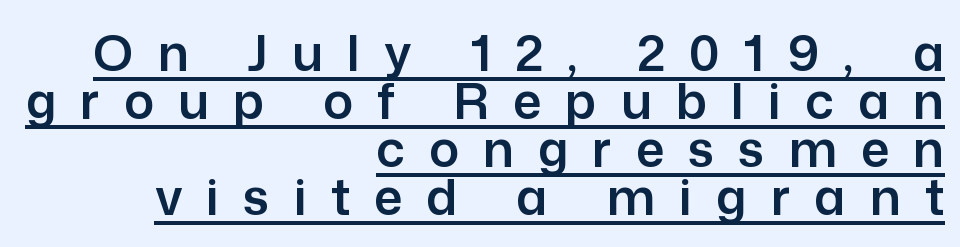
The image shows 50 px sans-serif type, upright; set right-aligned, tight line spacing (0.96x), unusually wide letter spacing (+0.48 em), underlined; low stroke contrast and a medium x-height.
